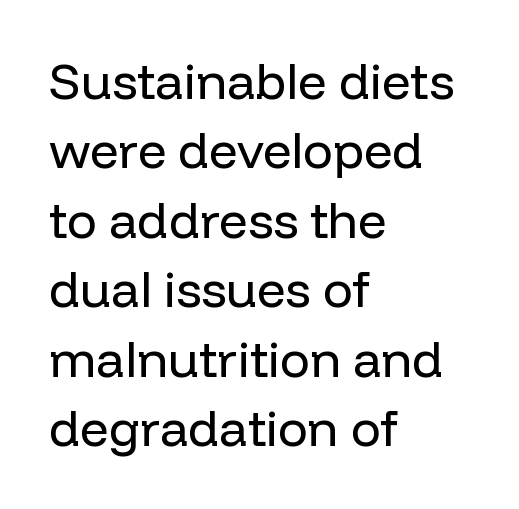
{"serif": "no", "italic": "no", "bold": "no", "weight": "regular", "width": "normal", "stroke_contrast": "low", "x_height": "medium", "monospaced": "no", "underline": "no", "align": "left", "line_spacing": "normal", "line_spacing_ratio": 1.39, "letter_spacing": "normal", "letter_spacing_em": 0.0, "glyph_px": 50}
